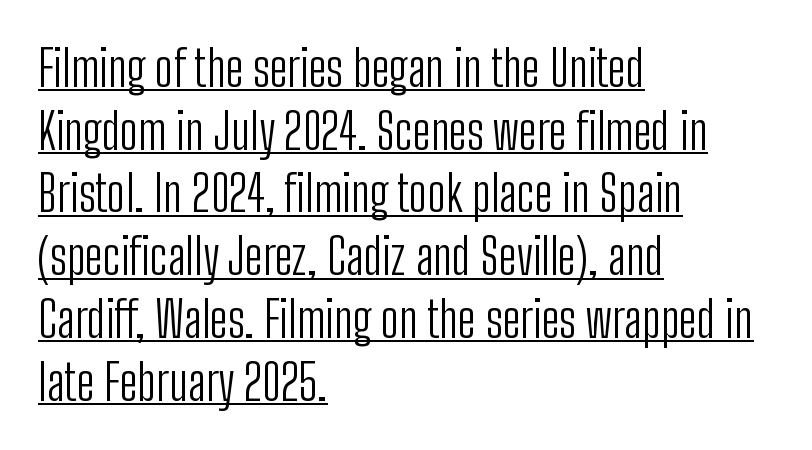
The image shows 49 px light, condensed sans-serif type, upright; set left-aligned, normal line spacing (1.28x), normal letter spacing, underlined; low stroke contrast and a medium x-height.
